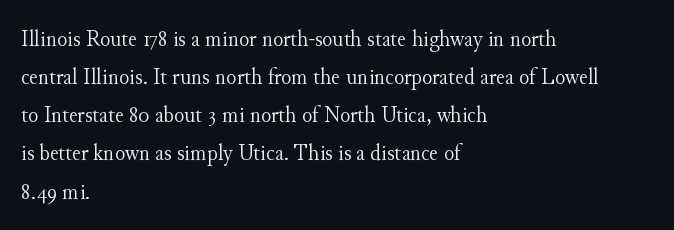
{"italic": "no", "bold": "no", "underline": "no", "align": "left", "line_spacing": "normal", "line_spacing_ratio": 1.59, "letter_spacing": "normal", "letter_spacing_em": 0.0, "glyph_px": 24}
